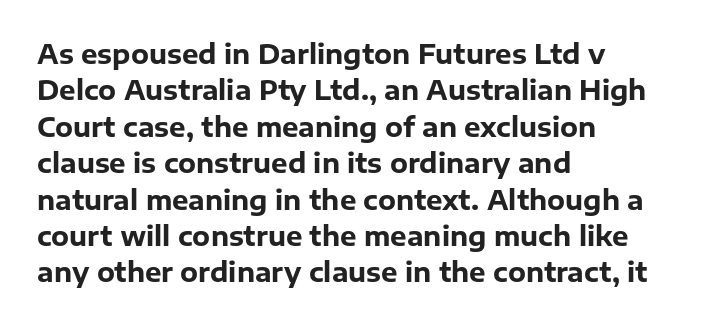
Characters remain perfectly vertical along every line. The passage is arranged the way most books set body copy — flush left. These lines sit exactly where default settings would place them. Nobody touched the tracking dial on this one. Descender tails drop into unmarked territory. Is the type bold? Yes — the strokes are clearly thick and heavy.
